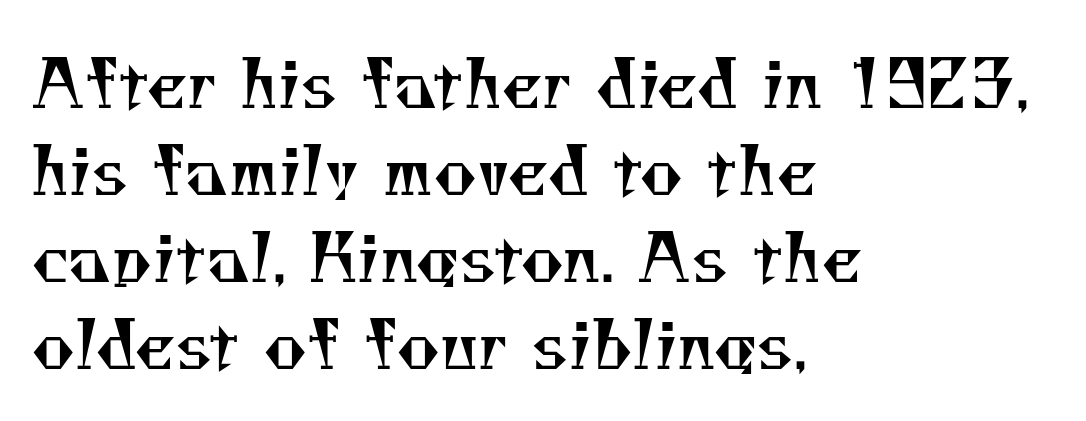
Is this a sans? No — the strokes have serifs. This rendering features lettering with no underline. Leading: standard. Notice how the passage keeps a crisp vertical edge on the left only.
